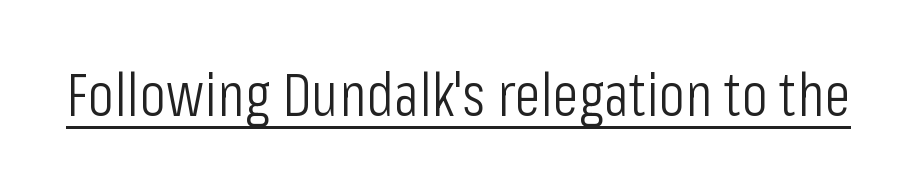
Characters remain perfectly vertical along every line. No letter is thick-stroked: the sample isn't bold. This sample uses a sans-serif face. Each letter keeps its own natural width here, so spacing adapts to shape.
